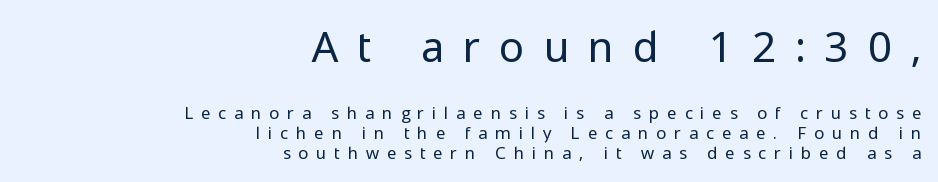
Stems here are at most as thick as an everyday book face. Unlike italic type, these characters show no tilt at all. These two chunks differ in scale, with the top chunk taking the larger measure. These lines are set flush right with a ragged left edge.
